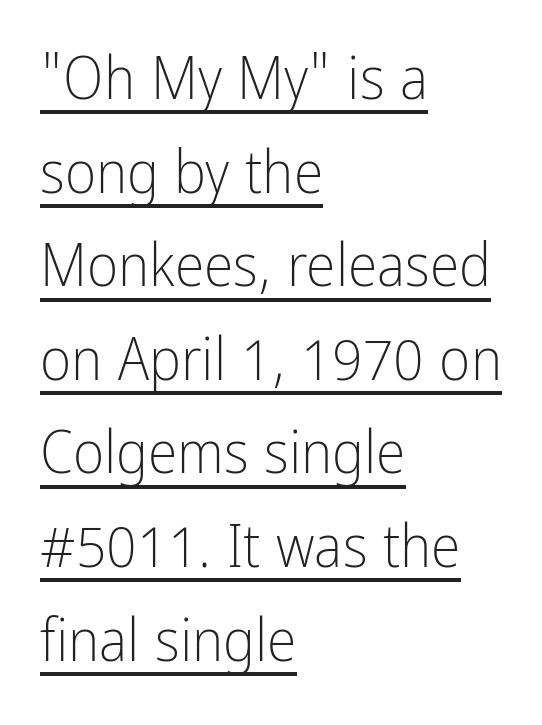
The image shows 60 px light, condensed sans-serif type, upright; set left-aligned, normal line spacing (1.56x), normal letter spacing, underlined; low stroke contrast and a medium x-height.
